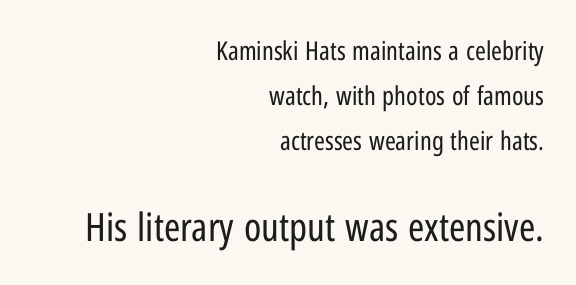
Each word holds together tightly as a unit, with standard inter-letter gaps. Varying glyph widths throughout — classic text-font behaviour. Check the space under the baseline: it is left empty. Every stem runs plumb, perpendicular to the baseline.
